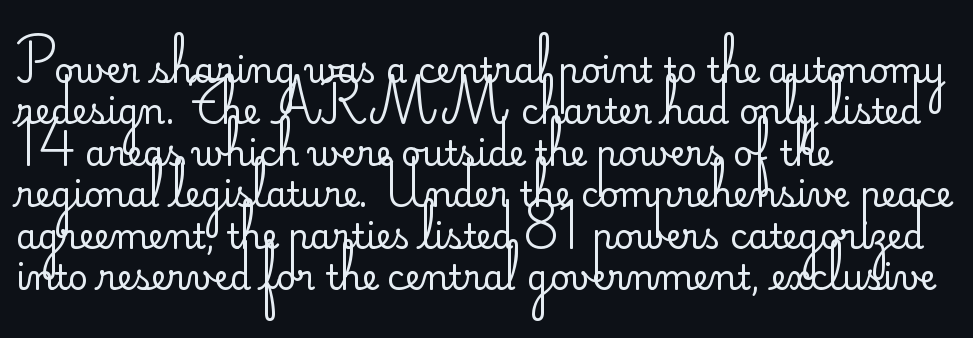
The image shows 34 px regular-weight sans-serif type, upright; set left-aligned, line spacing 1.22x, normal letter spacing, not underlined; low stroke contrast and a small x-height.
